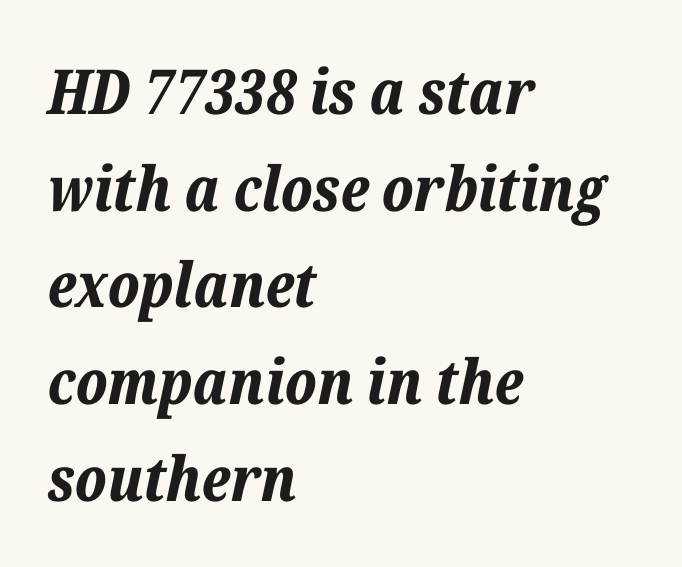
The image shows 62 px bold type, italic (leaning right); set left-aligned, normal line spacing (1.56x), normal letter spacing, not underlined; low stroke contrast and a medium x-height.
